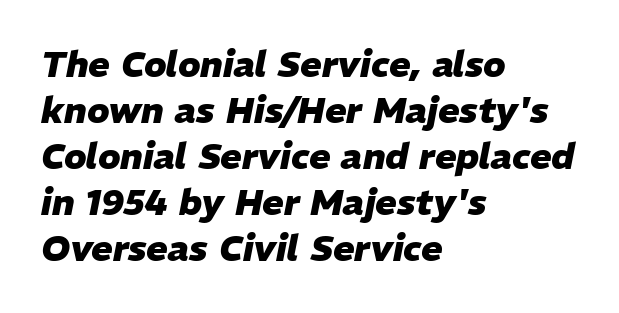
{"italic": "yes", "lean": "right", "slant_degrees": 11, "bold": "yes", "weight": "heavy", "width": "normal", "stroke_contrast": "low", "x_height": "medium", "monospaced": "no", "underline": "no", "align": "left", "line_spacing": "normal", "line_spacing_ratio": 1.28, "letter_spacing": "normal", "letter_spacing_em": 0.0, "glyph_px": 36}
